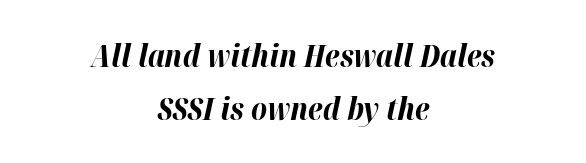
The image shows 31 px bold type, italic (leaning right); set centered, normal line spacing (1.7x), normal letter spacing, not underlined; high stroke contrast and a medium x-height.
